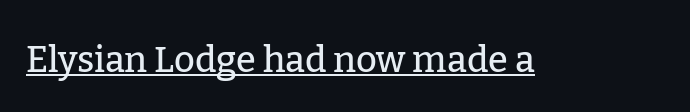
Q: Is the text italic (slanted)? A: No, it is upright.
Q: Is the typeface a serif or a sans-serif typeface? A: Serif.
Q: Is the text underlined? A: Yes.
Q: Is the spacing between letters normal or unusually wide? A: Normal.
Q: Width (condensed, normal, or wide)? A: Normal.
Q: Stroke contrast? A: Low.
Q: x-height? A: Medium.
Q: Monospaced? A: No.
